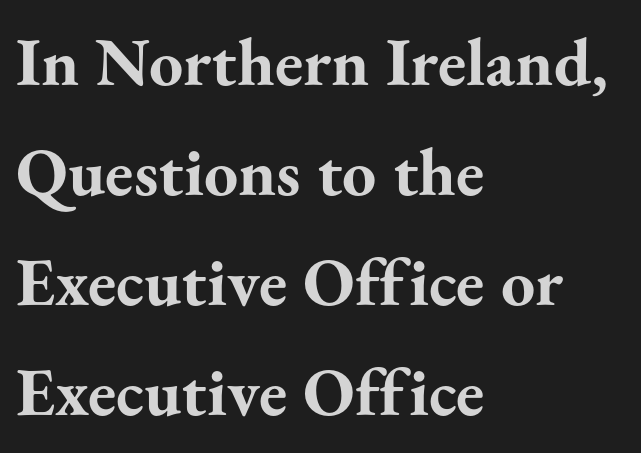
The words here are not underlined. The letters sit at their default tracking, neither squeezed nor spread. Small tapered or slab feet sit at the stroke ends, so this counts as serif. Here the designer chose a conventional face with non-uniform glyph widths. The typesetter chose a ragged-right arrangement here.
